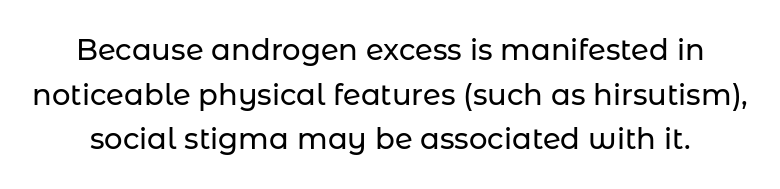
The face used here is proportionally spaced, like ordinary book or web type. Honestly, the letter spacing is just normal — you wouldn't notice it. Does the type have serifs? No, each stem ends abruptly. Leading matches the norm, producing a regular column. Every character sits straight up, as roman type does. Type without underlining.
